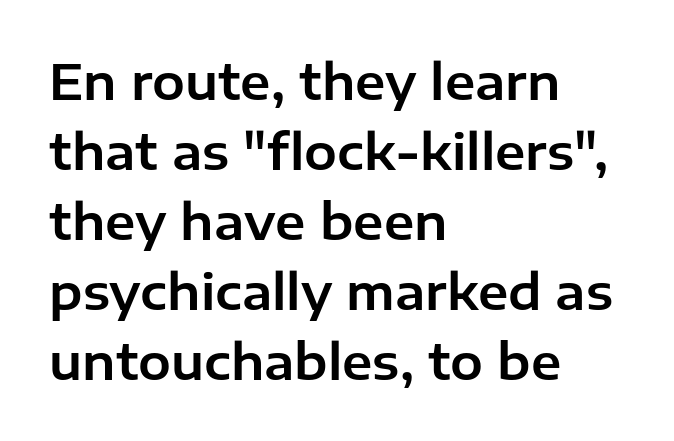
The image shows 49 px sans-serif type, upright; set left-aligned, normal line spacing (1.43x), normal letter spacing, not underlined; low stroke contrast and a medium x-height.
